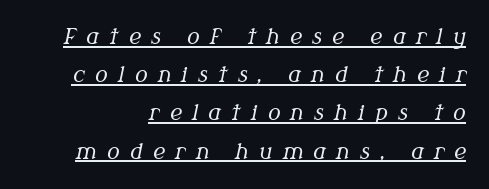
Q: Is the text bold? A: No.
Q: Is the text italic (slanted)? A: Yes, it leans right by about 12 degrees.
Q: Is the text underlined? A: Yes.
Q: Is the spacing between letters normal or unusually wide? A: Unusually wide.
